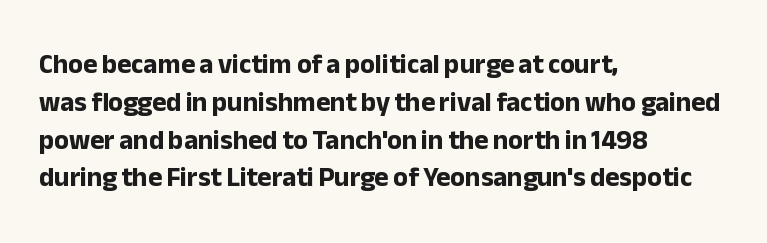
Q: Is the text bold? A: Yes.
Q: Is the text italic (slanted)? A: No, it is upright.
Q: Is the text underlined? A: No.
Q: How is the paragraph aligned? A: Left-aligned.
Q: Is the spacing between letters normal or unusually wide? A: Normal.
Q: Is the spacing between lines tight, normal or loose? A: Normal.
